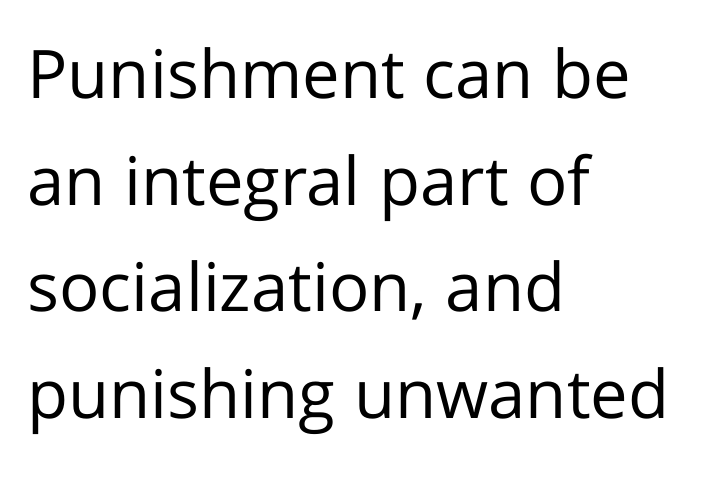
A typesetter would call this leading conventional body-copy spacing. The words here are not underlined. This sample has the flowing, uneven cadence of proportional lettering. A typesetter would call this zero additional tracking.
